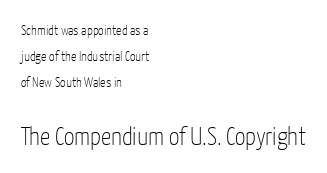
The image shows 26 px text type, upright; set left-aligned, line spacing 1.87x, normal letter spacing, not underlined; the second (bottom) block is 1.86x larger.
